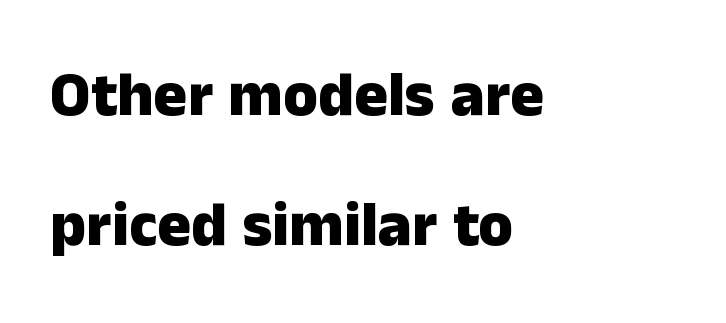
{"serif": "no", "italic": "no", "bold": "yes", "weight": "heavy", "width": "normal", "stroke_contrast": "low", "x_height": "medium", "monospaced": "no", "underline": "no", "align": "left", "line_spacing": "loose", "line_spacing_ratio": 2.07, "letter_spacing": "normal", "letter_spacing_em": 0.0, "glyph_px": 63}
